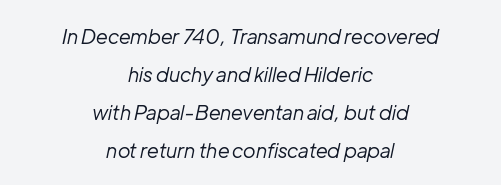
Q: Is the text bold? A: No.
Q: Is the text italic (slanted)? A: Yes, it leans right by about 12 degrees.
Q: Is the text underlined? A: No.
Q: How is the paragraph aligned? A: Centered.
Q: Is the spacing between letters normal or unusually wide? A: Normal.
Q: Is the spacing between lines tight, normal or loose? A: Loose.
